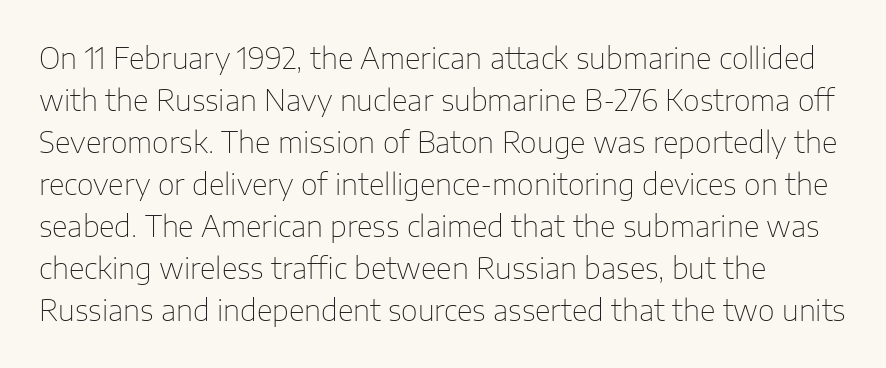
These lines were composed using upright roman letters. These lines are rendered in a variable-pitch font. The glyphs are unaccompanied by any horizontal stroke below them. Does the leading feel generous? No, just average. Each letter's strokes conclude bluntly, with no projecting serifs.
